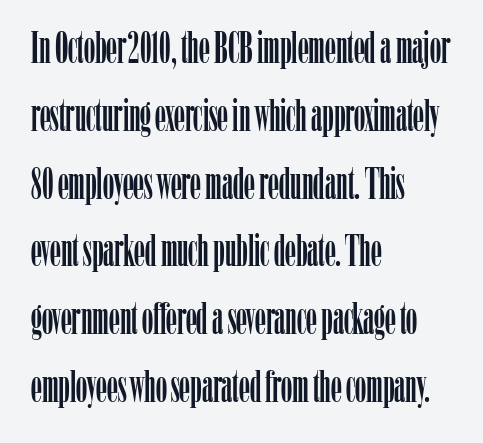
Every character sits straight up, as roman type does. Regarding leading, the lines here are spaced in the standard way. Typeset ragged right — the left edge is the straight one. You can tell from the footed stems that serif type was used. Any mark beneath the type? The region is blank.
